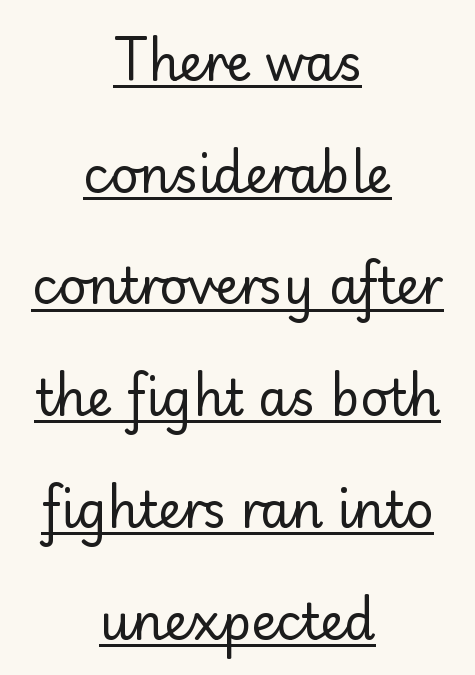
Every row of glyphs is offset so its center matches the block's center. The passage shown stacks its lines with a broad gap. Students, observe the line beneath the letters — that is underlining. No chunkiness to these letters — they're not bold. Glyph-to-glyph distance matches everyday printed text. Serif or sans? Sans — the stroke terminals are bare.
